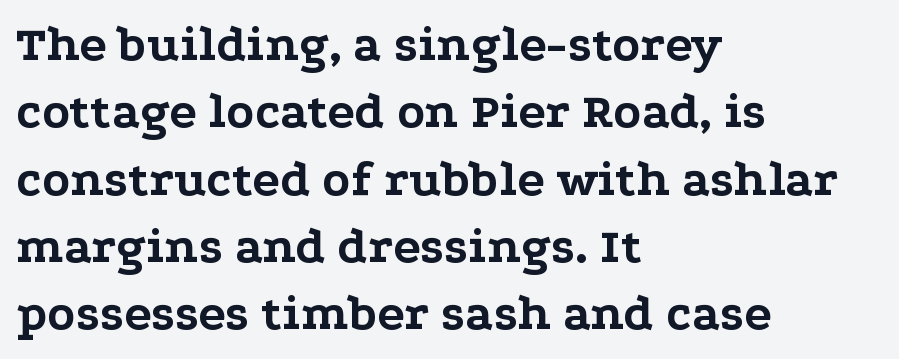
Q: Is the text bold? A: Yes.
Q: Is the text italic (slanted)? A: No, it is upright.
Q: Is the typeface a serif or a sans-serif typeface? A: Serif.
Q: Is the text underlined? A: No.
Q: How is the paragraph aligned? A: Left-aligned.
Q: Is the spacing between letters normal or unusually wide? A: Normal.
Q: Is the spacing between lines tight, normal or loose? A: Normal.
Q: Width (condensed, normal, or wide)? A: Wide.
Q: Stroke contrast? A: Low.
Q: x-height? A: Medium.
Q: Monospaced? A: No.
